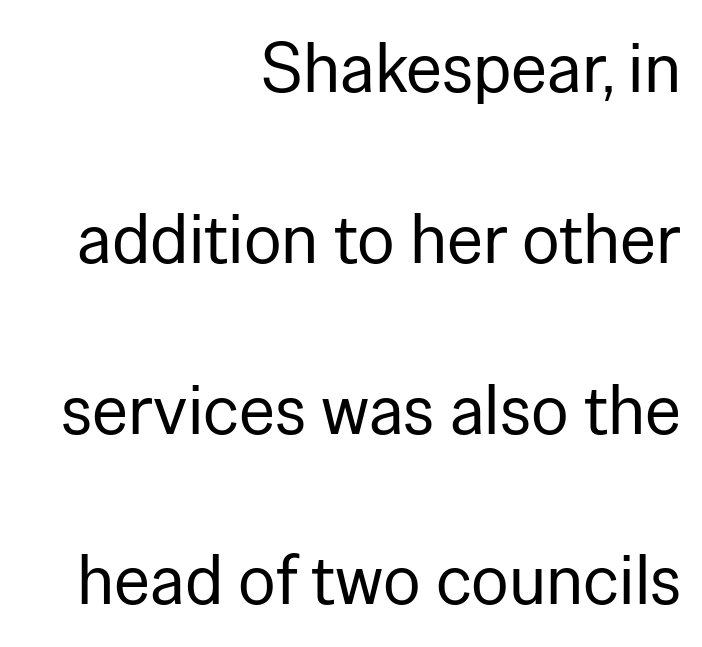
The image shows 70 px regular-weight sans-serif type, upright; set right-aligned, loose line spacing (2.44x), normal letter spacing, not underlined; low stroke contrast and a medium x-height.
